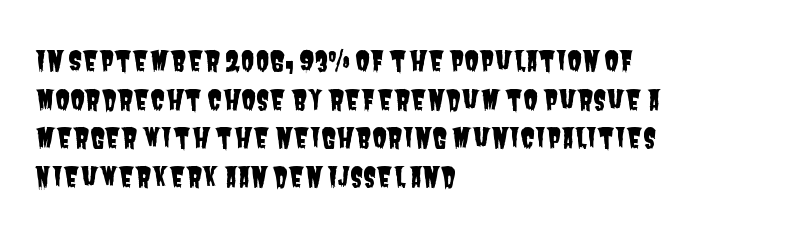
{"underline": "no", "align": "left", "line_spacing": "normal", "line_spacing_ratio": 1.43, "letter_spacing": "normal", "letter_spacing_em": 0.0, "glyph_px": 27}
